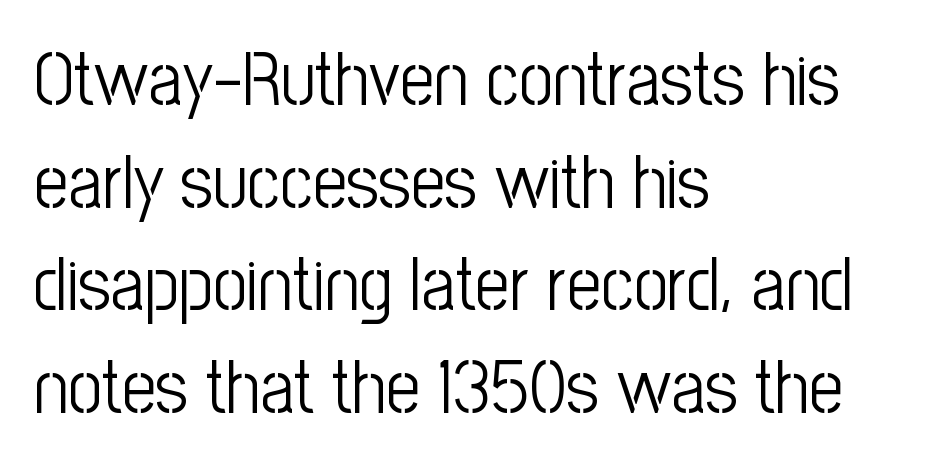
The image shows 75 px light, condensed sans-serif type, upright; set left-aligned, normal line spacing (1.37x), normal letter spacing, not underlined; low stroke contrast and a medium x-height.
